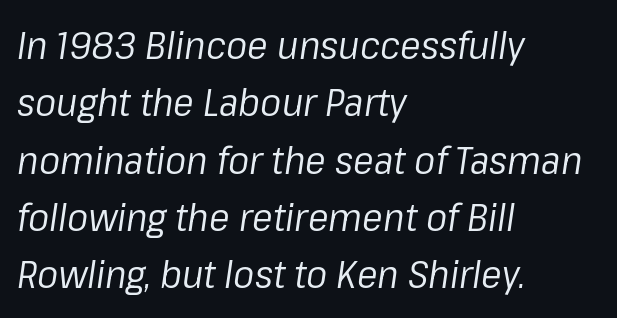
You could not count columns in this text — the font is proportionally spaced. Quick note: underline off. Students, note that the glyphs here touch the page at normal intervals. Style check: oblique. Line spacing here is normal.
